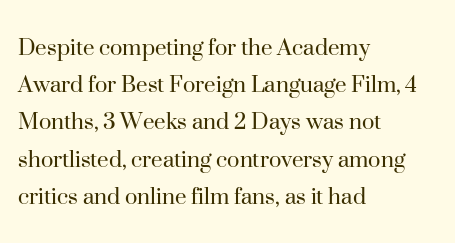
The image shows 26 px text type, upright; set left-aligned, normal line spacing (1.43x), normal letter spacing, not underlined.
